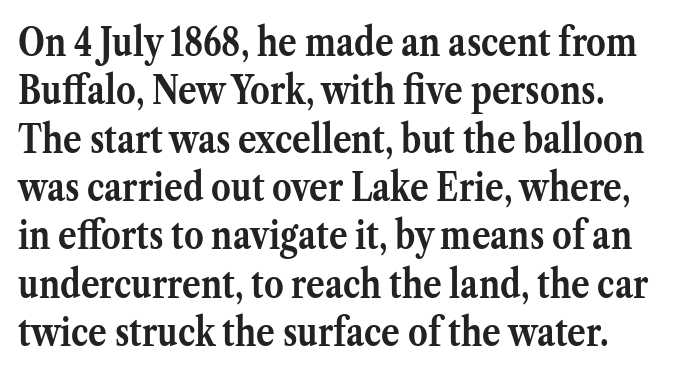
Q: Is the text bold? A: Yes.
Q: Is the text italic (slanted)? A: No, it is upright.
Q: Is the typeface a serif or a sans-serif typeface? A: Serif.
Q: Is the text underlined? A: No.
Q: How is the paragraph aligned? A: Left-aligned.
Q: Is the spacing between letters normal or unusually wide? A: Normal.
Q: Width (condensed, normal, or wide)? A: Normal.
Q: Stroke contrast? A: Medium.
Q: x-height? A: Medium.
Q: Monospaced? A: No.
